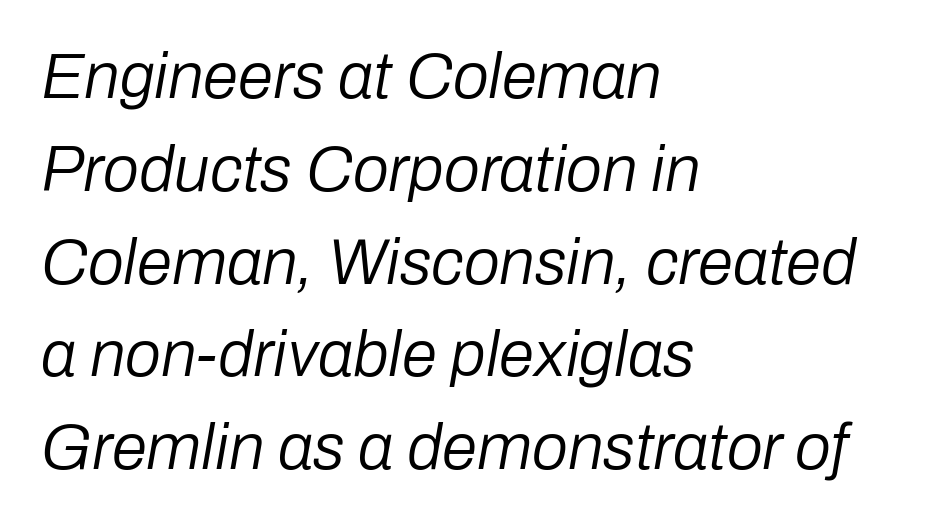
{"italic": "yes", "lean": "right", "slant_degrees": 10, "bold": "no", "weight": "regular", "width": "normal", "stroke_contrast": "low", "x_height": "medium", "monospaced": "no", "underline": "no", "align": "left", "line_spacing": "normal", "line_spacing_ratio": 1.45, "letter_spacing": "normal", "letter_spacing_em": 0.0, "glyph_px": 64}
